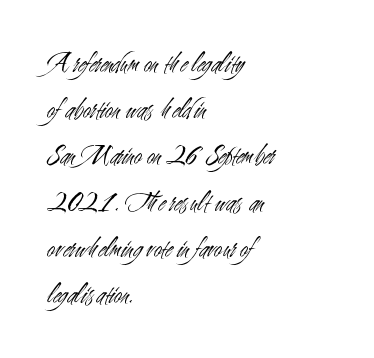
{"serif": "no", "bold": "no", "weight": "light", "width": "condensed", "stroke_contrast": "medium", "x_height": "small", "monospaced": "no", "underline": "no", "align": "left", "line_spacing": "normal", "line_spacing_ratio": 1.65, "letter_spacing": "normal", "letter_spacing_em": 0.0, "glyph_px": 28}
